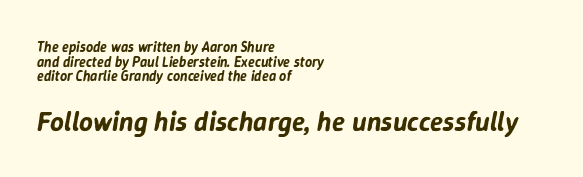
{"italic": "yes", "lean": "right", "slant_degrees": 9, "underline": "no", "align": "left", "line_spacing": "tight", "line_spacing_ratio": 1.05, "letter_spacing": "normal", "letter_spacing_em": 0.0, "larger_block": "second", "size_ratio": 1.93, "glyph_px": 27}
